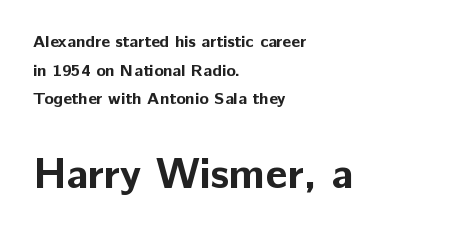
{"serif": "no", "italic": "no", "bold": "yes", "weight": "bold", "width": "normal", "stroke_contrast": "low", "x_height": "medium", "monospaced": "no", "underline": "no", "align": "left", "line_spacing": "normal", "line_spacing_ratio": 1.68, "letter_spacing": "normal", "letter_spacing_em": 0.0, "larger_block": "second", "size_ratio": 2.53, "glyph_px": 43}
